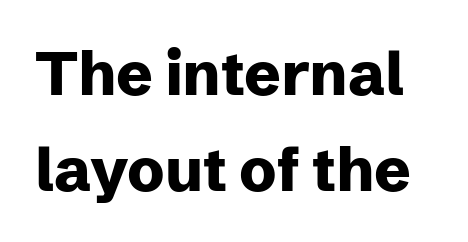
The image shows 61 px heavy sans-serif type, upright; set normal line spacing (1.57x), normal letter spacing, not underlined; low stroke contrast and a medium x-height.
